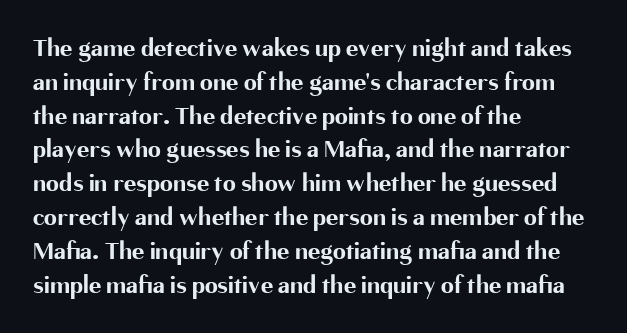
Q: Is the text bold? A: Yes.
Q: Is the text italic (slanted)? A: No, it is upright.
Q: Is the text underlined? A: No.
Q: How is the paragraph aligned? A: Left-aligned.
Q: Is the spacing between letters normal or unusually wide? A: Normal.
Q: Is the spacing between lines tight, normal or loose? A: Normal.
